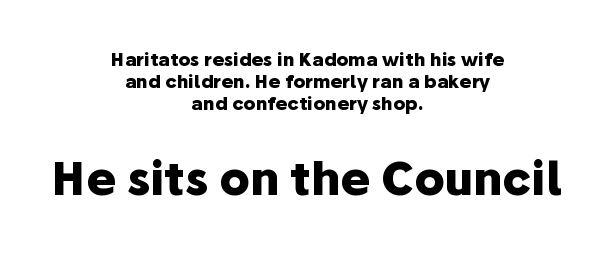
{"serif": "no", "italic": "no", "bold": "yes", "weight": "heavy", "width": "normal", "stroke_contrast": "low", "x_height": "medium", "monospaced": "no", "underline": "no", "align": "center", "line_spacing_ratio": 1.23, "letter_spacing": "normal", "letter_spacing_em": 0.0, "larger_block": "second", "size_ratio": 2.5, "glyph_px": 45}
